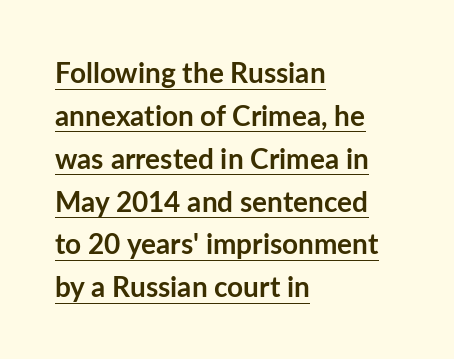
The image shows 28 px semibold sans-serif type, upright; set left-aligned, normal line spacing (1.53x), normal letter spacing, underlined; low stroke contrast and a medium x-height.
